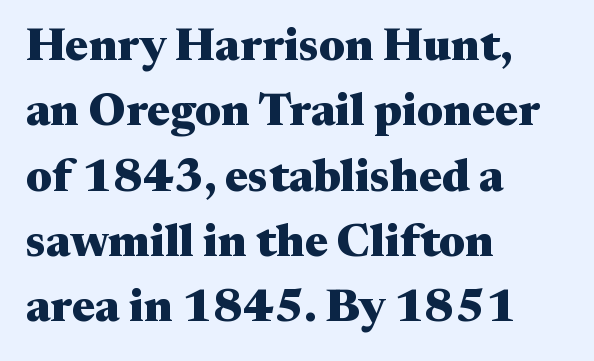
{"serif": "yes", "italic": "no", "bold": "yes", "weight": "heavy", "width": "wide", "stroke_contrast": "medium", "x_height": "medium", "monospaced": "no", "underline": "no", "align": "left", "line_spacing": "normal", "line_spacing_ratio": 1.42, "letter_spacing": "normal", "letter_spacing_em": 0.0, "glyph_px": 46}
